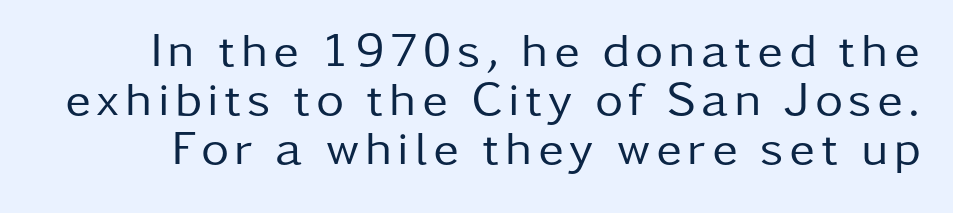
The image shows 48 px regular-weight sans-serif type, upright; set tight line spacing (1.02x), not underlined; low stroke contrast and a medium x-height.
